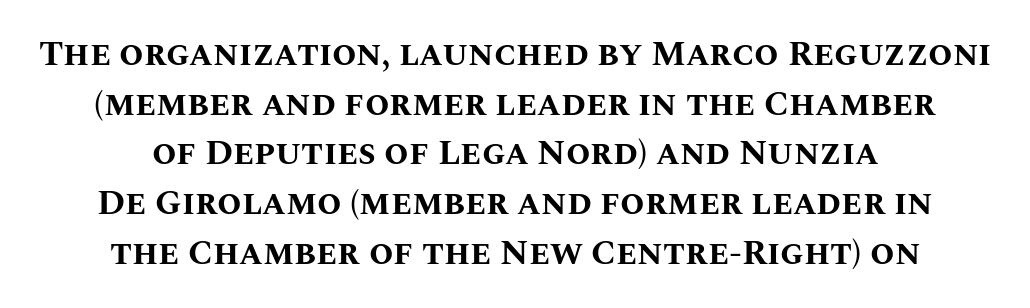
Q: Is the text bold? A: Yes.
Q: Is the text italic (slanted)? A: No, it is upright.
Q: Is the text underlined? A: No.
Q: How is the paragraph aligned? A: Centered.
Q: Is the spacing between letters normal or unusually wide? A: Normal.
Q: Is the spacing between lines tight, normal or loose? A: Normal.
Q: Width (condensed, normal, or wide)? A: Normal.
Q: Stroke contrast? A: Medium.
Q: x-height? A: Large.
Q: Monospaced? A: No.
